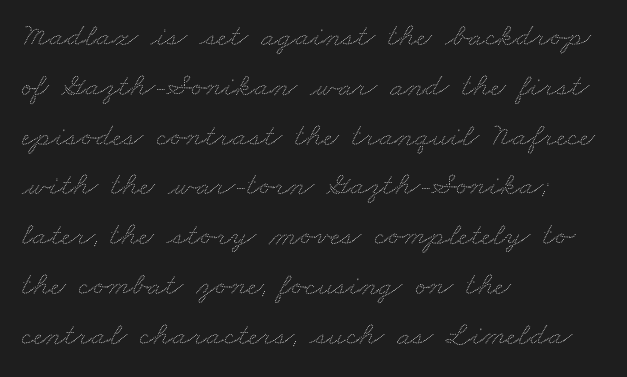
The image shows 33 px wide type; set left-aligned, normal line spacing (1.51x), normal letter spacing, not underlined; low stroke contrast and a small x-height.
